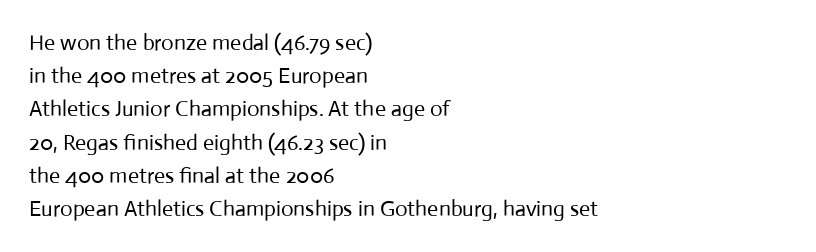
The image shows 22 px text type, upright; set left-aligned, normal line spacing (1.51x), normal letter spacing, not underlined.
